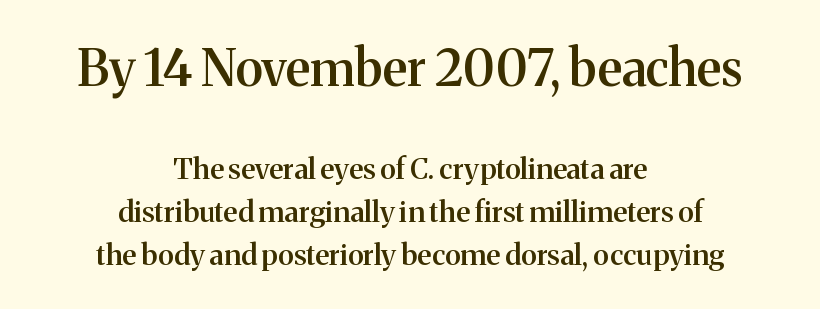
Q: Is the text bold? A: Semi-bold.
Q: Is the text italic (slanted)? A: No, it is upright.
Q: Is the typeface a serif or a sans-serif typeface? A: Serif.
Q: Is the text underlined? A: No.
Q: How is the paragraph aligned? A: Centered.
Q: Is the spacing between letters normal or unusually wide? A: Normal.
Q: Is the spacing between lines tight, normal or loose? A: Normal.
Q: Which block of text is set in a larger size, the first (top) or the second (bottom)? A: The first (top) one.
Q: Width (condensed, normal, or wide)? A: Normal.
Q: Stroke contrast? A: Medium.
Q: x-height? A: Medium.
Q: Monospaced? A: No.
